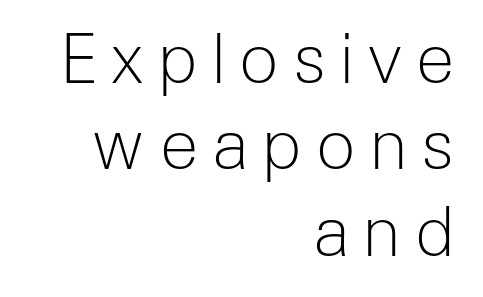
Q: Is the text bold? A: No.
Q: Is the text italic (slanted)? A: No, it is upright.
Q: Is the typeface a serif or a sans-serif typeface? A: Sans-serif.
Q: Is the text underlined? A: No.
Q: How is the paragraph aligned? A: Right-aligned.
Q: Is the spacing between lines tight, normal or loose? A: Normal.
Q: Width (condensed, normal, or wide)? A: Normal.
Q: Stroke contrast? A: Low.
Q: x-height? A: Medium.
Q: Monospaced? A: No.
